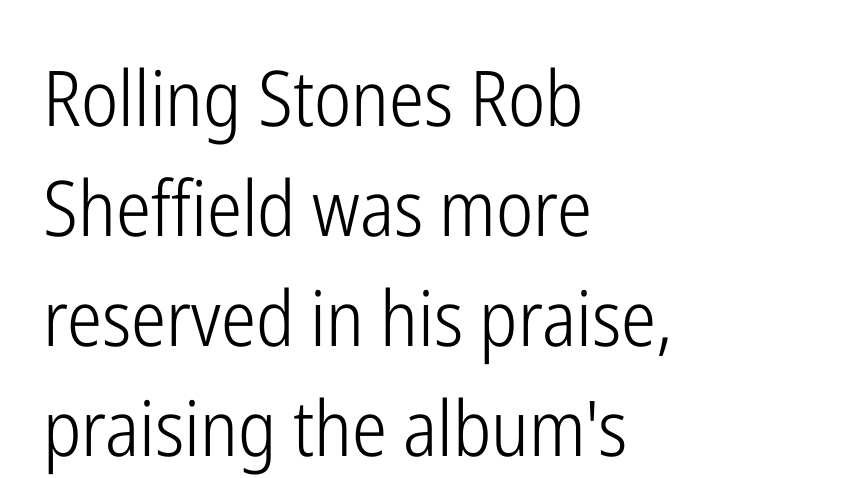
The image shows 77 px light, condensed sans-serif type, upright; set left-aligned, normal line spacing (1.43x), normal letter spacing, not underlined; low stroke contrast and a medium x-height.
